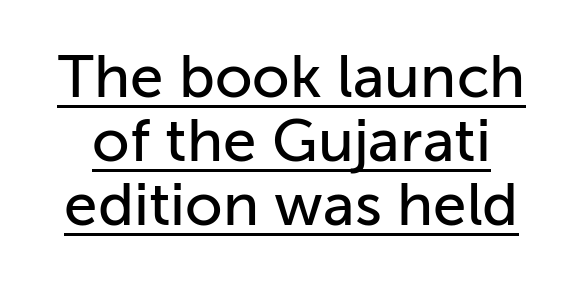
The image shows 60 px sans-serif type, upright; set tight line spacing (1.07x), normal letter spacing, underlined; low stroke contrast and a medium x-height.
